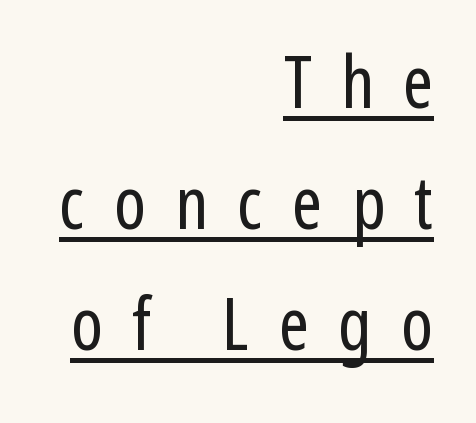
The image shows 72 px regular-weight, condensed sans-serif type, upright; set right-aligned, normal line spacing (1.68x), unusually wide letter spacing (+0.41 em), underlined; low stroke contrast and a medium x-height.
